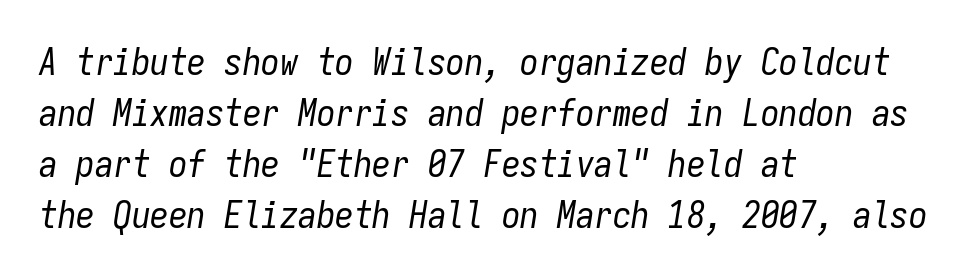
Each stroke keeps to a modest, everyday thickness or less. Notice how the passage keeps a crisp vertical edge on the left only. Between one letter and the next there's only the usual sliver of space. These lines were composed using italics. Notice how descenders clear the ascenders below comfortably — that's standard leading. Beneath every word, the page is bare.
